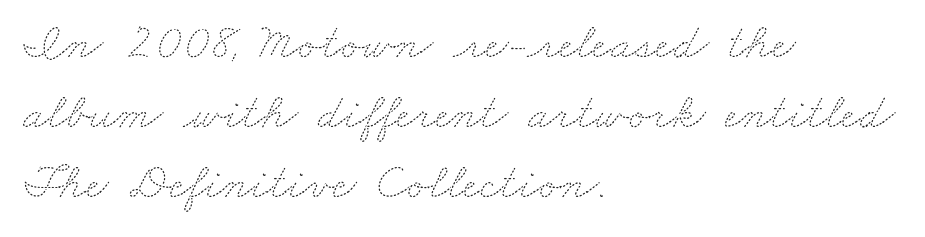
The image shows 50 px thin, wide type; set left-aligned, normal line spacing (1.4x), normal letter spacing, not underlined; medium stroke contrast and a small x-height.
